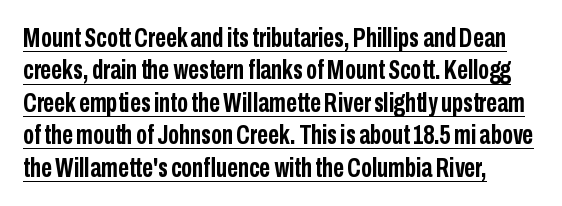
{"italic": "no", "bold": "yes", "underline": "yes", "align": "left", "line_spacing_ratio": 1.2, "letter_spacing": "normal", "letter_spacing_em": 0.0, "glyph_px": 27}
